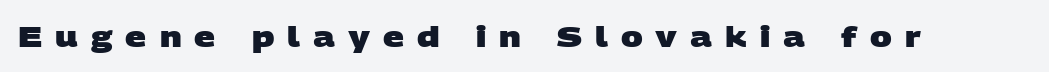
Here the designer chose a conventional face with non-uniform glyph widths. Words appear elongated and porous because spacing is wide. Check where the strokes stop: nothing finishes them off — pure sans. Each glyph is drawn with heavy, bold strokes.
